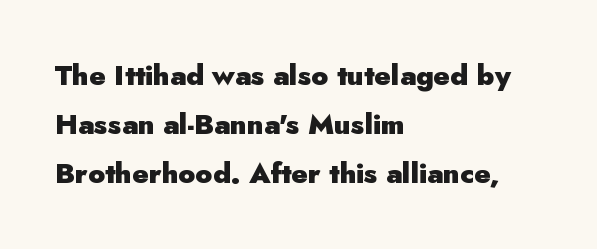
Q: Is the text bold? A: Yes.
Q: Is the text italic (slanted)? A: No, it is upright.
Q: Is the typeface a serif or a sans-serif typeface? A: Sans-serif.
Q: Is the text underlined? A: No.
Q: How is the paragraph aligned? A: Left-aligned.
Q: Is the spacing between letters normal or unusually wide? A: Normal.
Q: Width (condensed, normal, or wide)? A: Normal.
Q: Stroke contrast? A: Low.
Q: x-height? A: Small.
Q: Monospaced? A: No.
